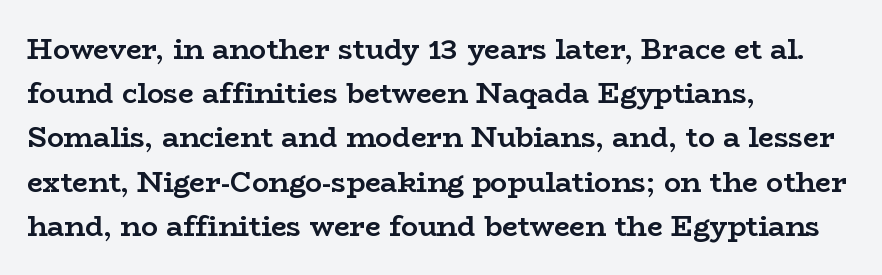
{"serif": "yes", "italic": "no", "bold": "yes", "weight": "semibold", "width": "wide", "stroke_contrast": "low", "x_height": "medium", "monospaced": "no", "underline": "no", "align": "left", "line_spacing": "normal", "line_spacing_ratio": 1.58, "letter_spacing": "normal", "letter_spacing_em": 0.0, "glyph_px": 28}
